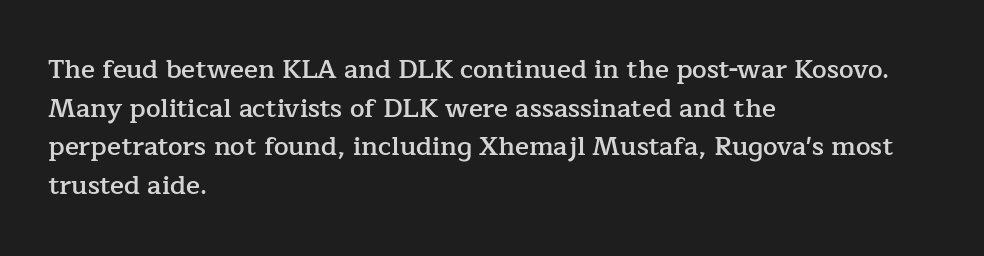
What stands out about the letter spacing? Nothing — it is the standard amount. Where is the straight margin? On the left. The glyphs are unaccompanied by any horizontal stroke below them. Is there any slant? The stems are plumb. The leading is moderate, giving the passage an even texture.
